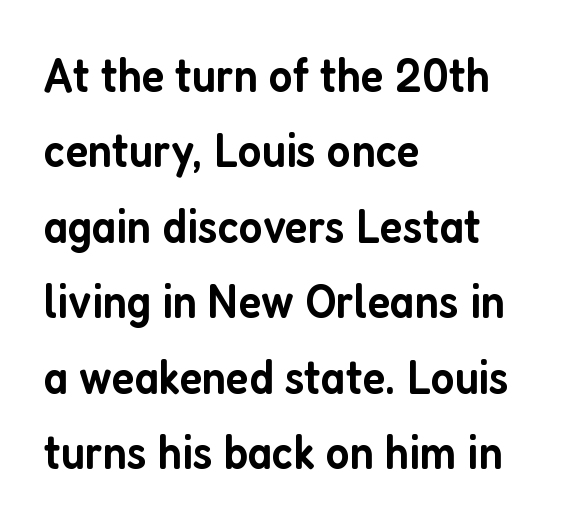
{"serif": "no", "italic": "no", "bold": "semi", "weight": "semibold", "width": "condensed", "stroke_contrast": "low", "x_height": "medium", "monospaced": "no", "underline": "no", "align": "left", "line_spacing": "normal", "line_spacing_ratio": 1.54, "letter_spacing": "normal", "letter_spacing_em": 0.0, "glyph_px": 49}
